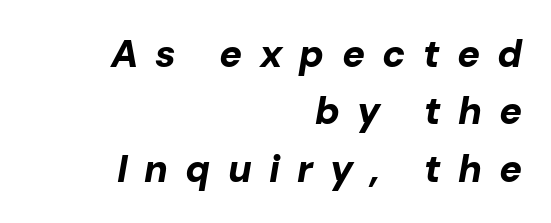
The type is letterspaced generously, with wide tracking. What's the leading like? Ordinary, nothing unusual. The lines in this sample share a right terminus and differ only in where they begin. Notice how the stems are inclined rather than vertical — that's the hallmark of italics.
